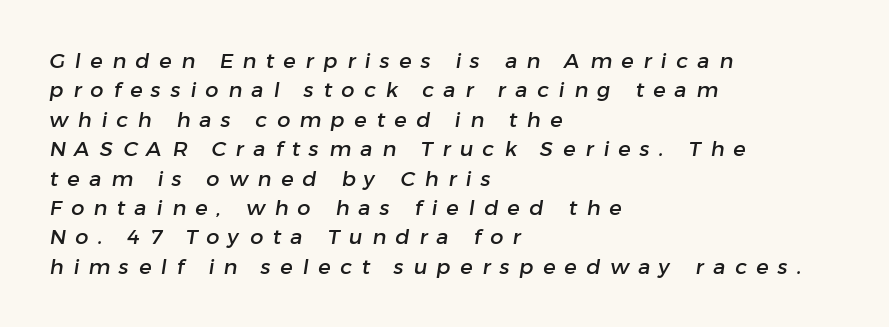
{"underline": "no", "align": "left", "line_spacing": "normal", "line_spacing_ratio": 1.4, "letter_spacing": "wide", "letter_spacing_em": 0.45, "glyph_px": 21}
